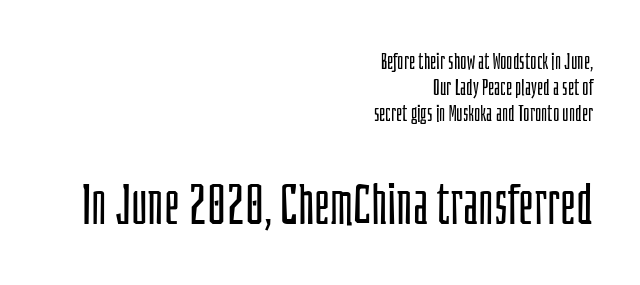
Font category for this specimen: sans-serif. Notice how the stems are strictly vertical — no italics here. Caption: multi-line text, flush right, ragged left. The face used here is proportionally spaced, like ordinary book or web type. The area under the type is left untouched. Is this a heavy cut? Hardly; it is regular or lighter.
